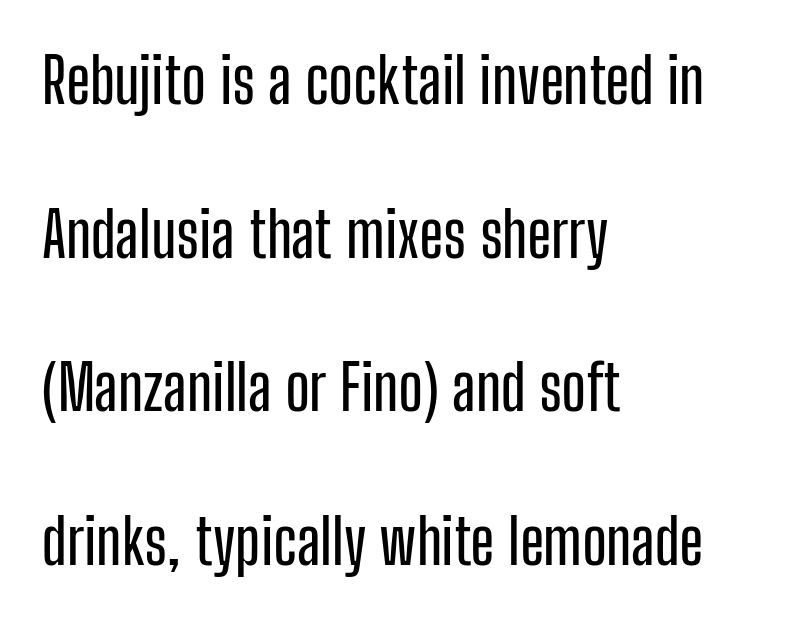
{"serif": "no", "italic": "no", "width": "condensed", "stroke_contrast": "low", "x_height": "medium", "monospaced": "no", "underline": "no", "align": "left", "line_spacing": "loose", "line_spacing_ratio": 2.44, "letter_spacing": "normal", "letter_spacing_em": 0.0, "glyph_px": 63}
